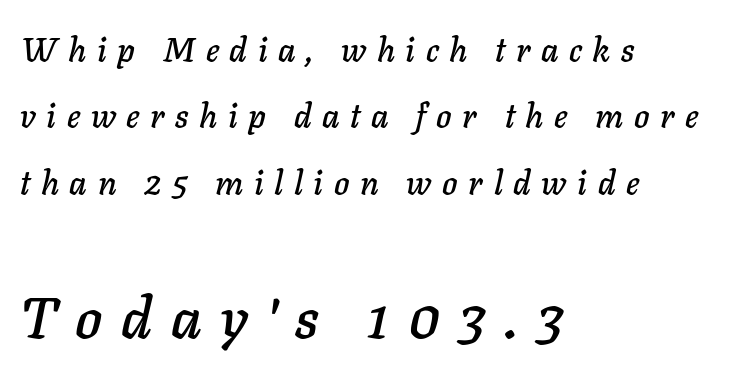
Q: Is the text italic (slanted)? A: Yes, it leans right by about 11 degrees.
Q: Is the text underlined? A: No.
Q: How is the paragraph aligned? A: Left-aligned.
Q: Is the spacing between letters normal or unusually wide? A: Unusually wide.
Q: Is the spacing between lines tight, normal or loose? A: Loose.
Q: Which block of text is set in a larger size, the first (top) or the second (bottom)? A: The second (bottom) one.
Q: Width (condensed, normal, or wide)? A: Normal.
Q: Stroke contrast? A: Low.
Q: x-height? A: Medium.
Q: Monospaced? A: No.
